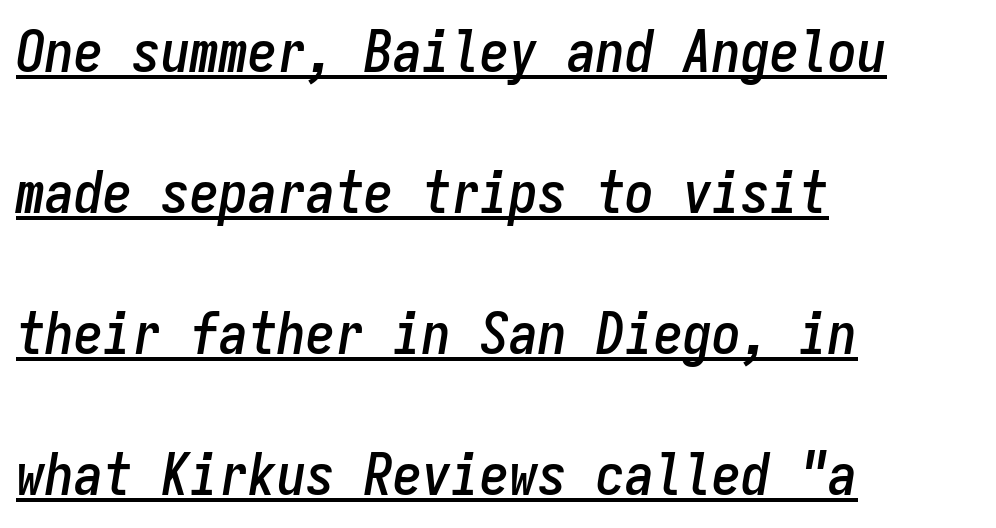
Q: Is the text italic (slanted)? A: Yes, it leans right by about 9 degrees.
Q: Is the text underlined? A: Yes.
Q: How is the paragraph aligned? A: Left-aligned.
Q: Is the spacing between letters normal or unusually wide? A: Normal.
Q: Is the spacing between lines tight, normal or loose? A: Loose.
Q: Width (condensed, normal, or wide)? A: Condensed.
Q: Stroke contrast? A: Low.
Q: x-height? A: Medium.
Q: Monospaced? A: Yes.
